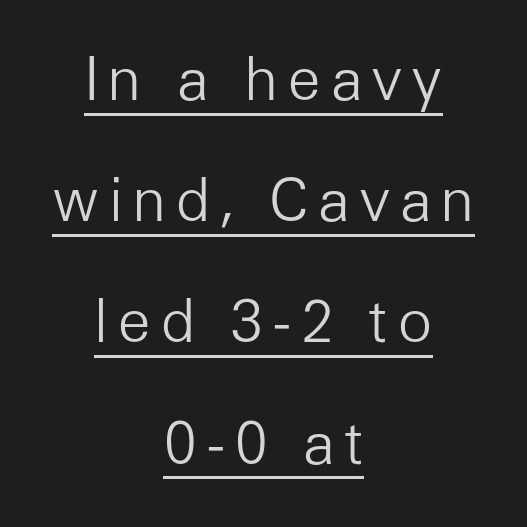
{"serif": "no", "italic": "no", "bold": "no", "weight": "light", "width": "normal", "stroke_contrast": "low", "x_height": "medium", "monospaced": "no", "underline": "yes", "align": "center", "line_spacing": "loose", "line_spacing_ratio": 2.09, "glyph_px": 58}
